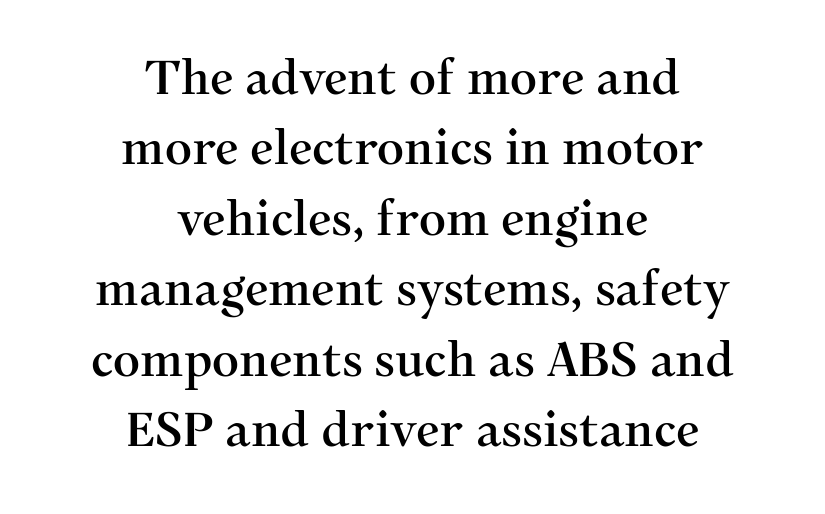
Old-style or modern, the face here clearly has serifs. Is the block centered? Yes — each line is placed symmetrically about the middle. Default kerning and tracking; the words read as compact shapes. Honestly, there is no underline to notice here at all.
